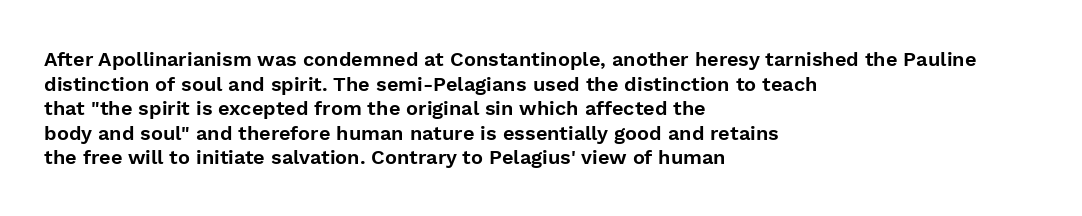
{"italic": "no", "underline": "no", "align": "left", "line_spacing_ratio": 1.23, "letter_spacing": "normal", "letter_spacing_em": 0.0, "glyph_px": 20}
